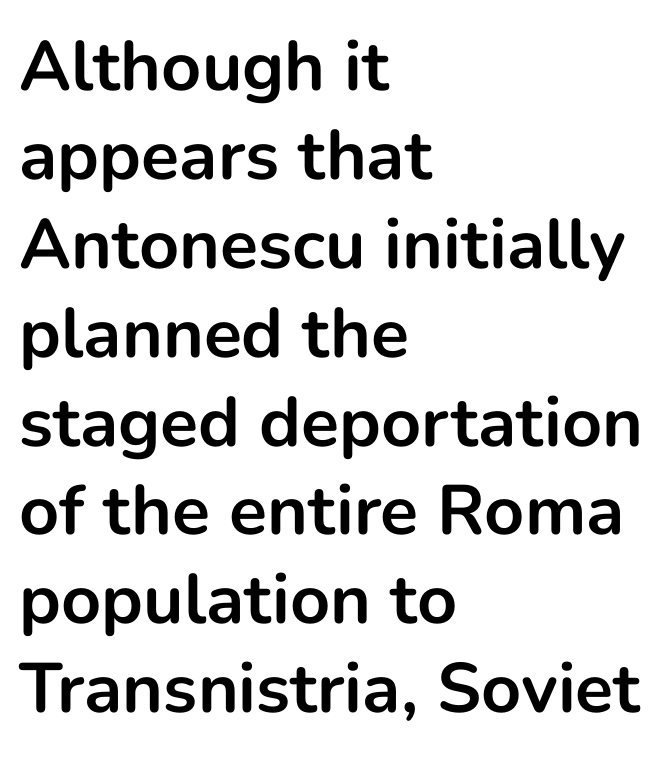
Q: Is the text bold? A: Yes.
Q: Is the text italic (slanted)? A: No, it is upright.
Q: Is the typeface a serif or a sans-serif typeface? A: Sans-serif.
Q: Is the text underlined? A: No.
Q: How is the paragraph aligned? A: Left-aligned.
Q: Is the spacing between letters normal or unusually wide? A: Normal.
Q: Is the spacing between lines tight, normal or loose? A: Normal.
Q: Width (condensed, normal, or wide)? A: Normal.
Q: Stroke contrast? A: Low.
Q: x-height? A: Medium.
Q: Monospaced? A: No.
